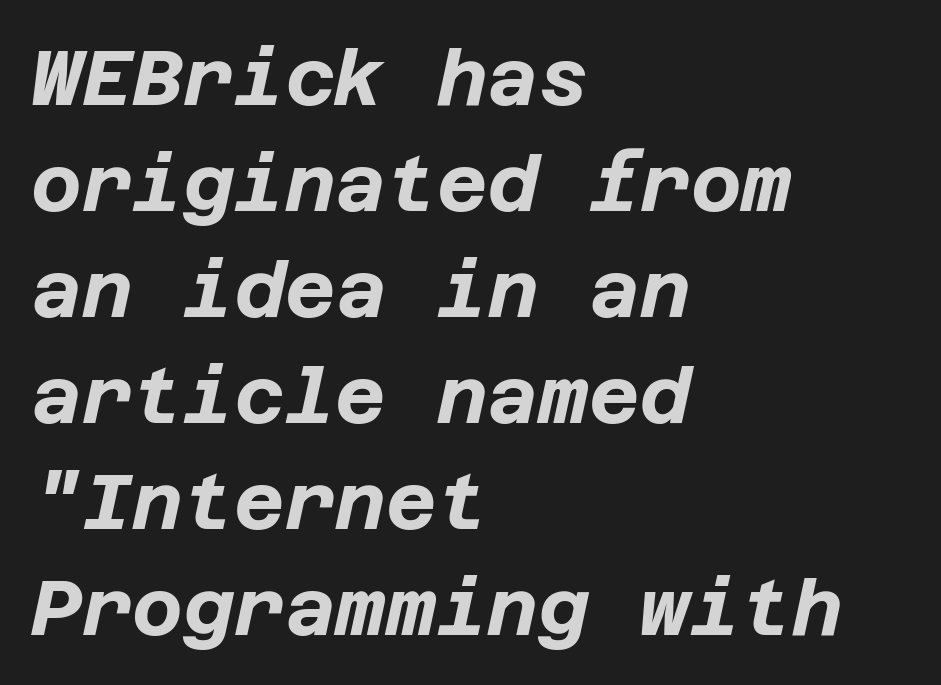
The image shows 78 px bold type, italic (leaning right); set left-aligned, normal line spacing (1.36x), normal letter spacing, not underlined; low stroke contrast and a large x-height.
